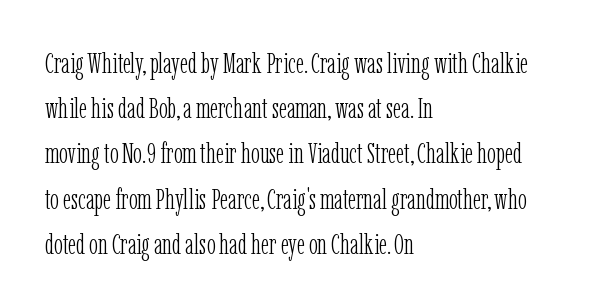
A roman cut, with each character standing at attention. Letterform terminals end in serifs throughout the passage. Each row of text sits above clean, open space. If you drew a ruler down the left edge, every line would touch it.
